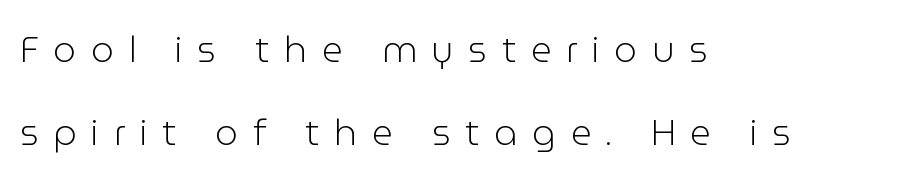
Q: Is the text bold? A: No.
Q: Is the text italic (slanted)? A: No, it is upright.
Q: Is the typeface a serif or a sans-serif typeface? A: Sans-serif.
Q: Is the text underlined? A: No.
Q: How is the paragraph aligned? A: Left-aligned.
Q: Is the spacing between letters normal or unusually wide? A: Unusually wide.
Q: Is the spacing between lines tight, normal or loose? A: Loose.
Q: Width (condensed, normal, or wide)? A: Normal.
Q: Stroke contrast? A: Low.
Q: x-height? A: Medium.
Q: Monospaced? A: No.
